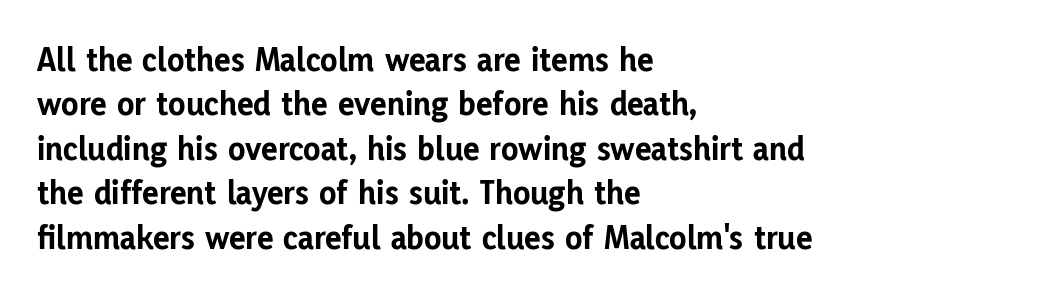
The image shows 35 px bold sans-serif type, upright; set left-aligned, normal line spacing (1.27x), normal letter spacing, not underlined; low stroke contrast and a medium x-height.
